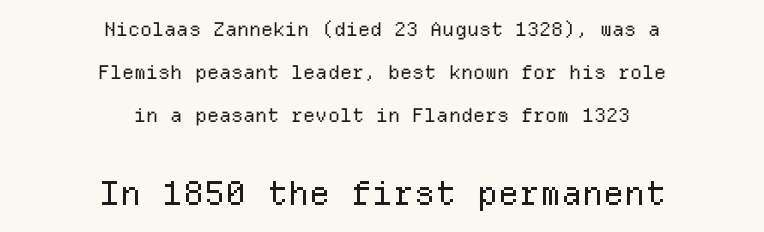
{"serif": "no", "italic": "no", "bold": "no", "weight": "regular", "width": "normal", "stroke_contrast": "low", "x_height": "medium", "monospaced": "yes", "underline": "no", "align": "center", "line_spacing": "loose", "line_spacing_ratio": 2.26, "letter_spacing": "normal", "letter_spacing_em": 0.0, "larger_block": "second", "size_ratio": 1.74, "glyph_px": 33}
